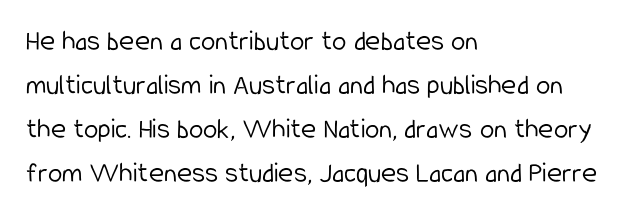
{"serif": "no", "italic": "no", "bold": "no", "weight": "light", "width": "condensed", "stroke_contrast": "low", "x_height": "medium", "monospaced": "no", "underline": "no", "align": "left", "line_spacing": "normal", "line_spacing_ratio": 1.52, "letter_spacing": "normal", "letter_spacing_em": 0.0, "glyph_px": 29}
